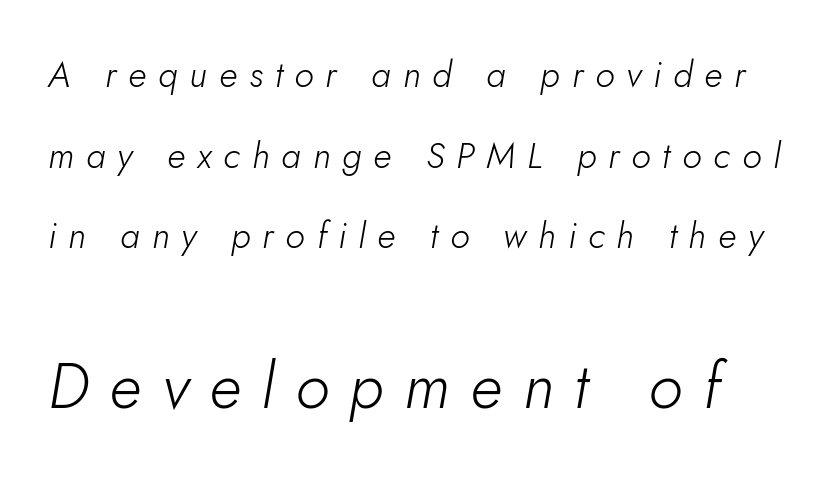
Each word looks stretched out because of the extra space between its letters. You could not count columns in this text — the font is proportionally spaced. Decoration check: the copy has no underline. If you measured baseline to baseline, you'd find a long distance. A student would notice the bottom passage is typeset larger than what precedes it. Nothing heavy about these letters — not bold at all.
